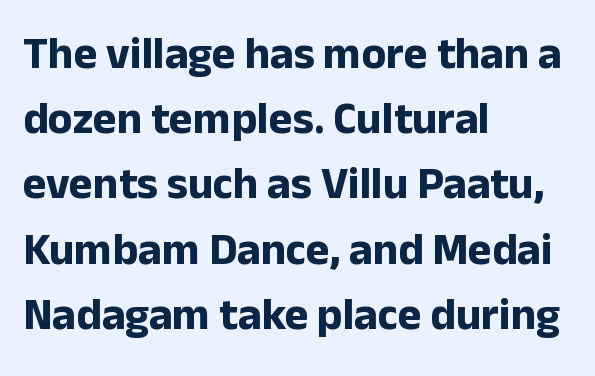
This sample uses an upright cut, with every glyph sitting square on the baseline. Honestly, the row spacing looks completely unremarkable. The line texture is even and compact thanks to regular tracking. This sample uses a sans-serif face.
